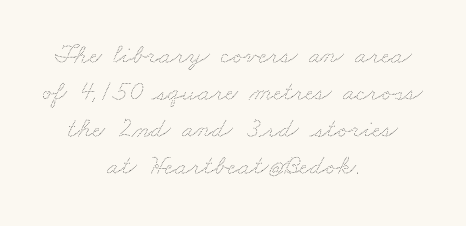
{"bold": "no", "weight": "thin", "width": "wide", "stroke_contrast": "medium", "x_height": "small", "monospaced": "no", "underline": "no", "align": "center", "line_spacing": "normal", "line_spacing_ratio": 1.32, "letter_spacing": "normal", "letter_spacing_em": 0.0, "glyph_px": 28}
